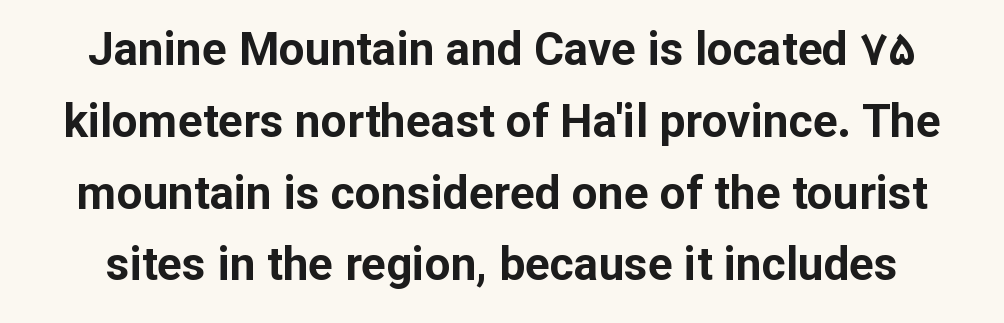
Think of a printed novel: that variable character pitch is what you see here. In terms of leading, this rendering sits right in the middle. The axis of the letterforms is exactly vertical. Nothing sits at the stroke ends, so this counts as sans-serif. Letter spacing: default. Any mark beneath the type? The region is blank.
